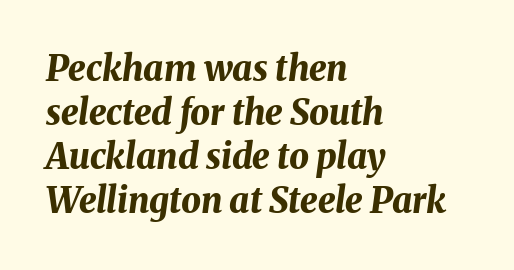
Q: Is the text bold? A: Yes.
Q: Is the text italic (slanted)? A: Yes, it leans right by about 8 degrees.
Q: Is the text underlined? A: No.
Q: How is the paragraph aligned? A: Left-aligned.
Q: Is the spacing between letters normal or unusually wide? A: Normal.
Q: Is the spacing between lines tight, normal or loose? A: Normal.
Q: Width (condensed, normal, or wide)? A: Normal.
Q: Stroke contrast? A: Medium.
Q: x-height? A: Medium.
Q: Monospaced? A: No.
